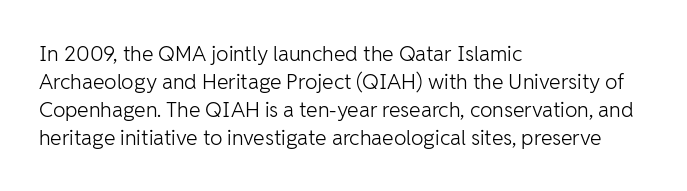
The image shows 21 px text type, upright; set left-aligned, normal line spacing (1.33x), normal letter spacing, not underlined.
